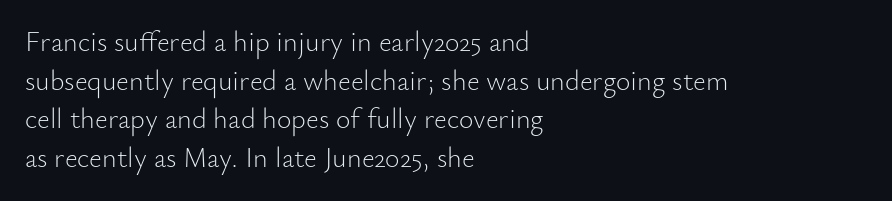
No extra tracking has been applied to these lines. If you drew a ruler down the left edge, every line would touch it. Honestly, the row spacing looks completely unremarkable. Are there feet on the stems? There aren't — it's a sans. This reads as an unemphasized weight, regular at the heaviest. Here the designer chose a conventional face with non-uniform glyph widths.
